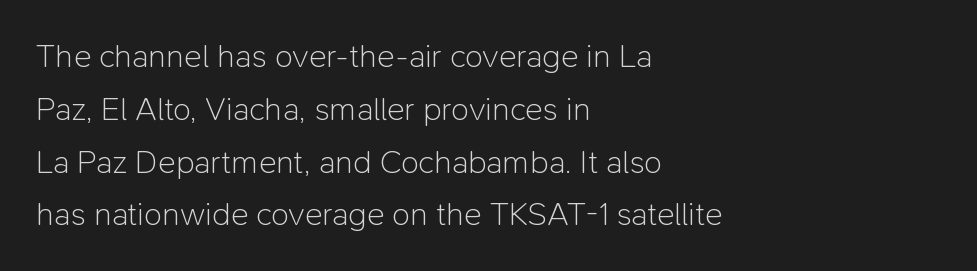
The image shows 33 px light sans-serif type, upright; set left-aligned, normal line spacing (1.6x), normal letter spacing, not underlined; low stroke contrast and a medium x-height.
